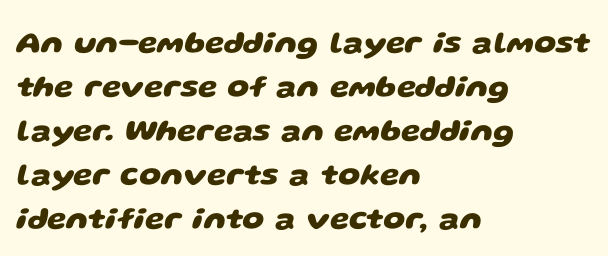
Q: Is the text bold? A: Yes.
Q: Is the typeface a serif or a sans-serif typeface? A: Sans-serif.
Q: Is the text underlined? A: No.
Q: How is the paragraph aligned? A: Left-aligned.
Q: Is the spacing between letters normal or unusually wide? A: Normal.
Q: Is the spacing between lines tight, normal or loose? A: Normal.
Q: Width (condensed, normal, or wide)? A: Wide.
Q: Stroke contrast? A: Low.
Q: x-height? A: Large.
Q: Monospaced? A: No.
